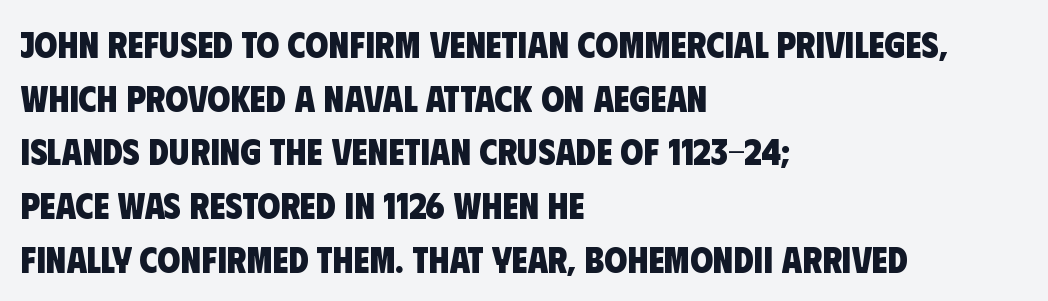
{"serif": "no", "bold": "yes", "weight": "heavy", "width": "condensed", "stroke_contrast": "low", "x_height": "large", "monospaced": "no", "underline": "no", "align": "left", "line_spacing": "normal", "line_spacing_ratio": 1.45, "letter_spacing": "normal", "letter_spacing_em": 0.0, "glyph_px": 37}
